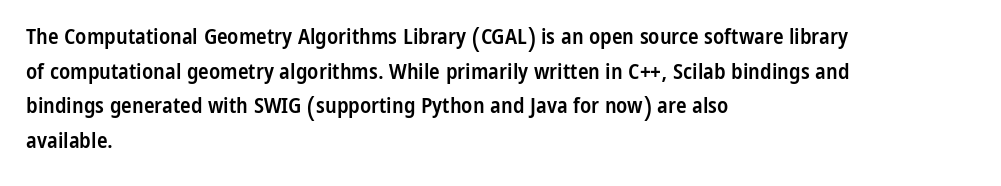
The font's upright variant was chosen for this text. Is the letter spacing exaggerated? No — it looks like the ordinary default. The face used here is a semibold: visibly heavier than regular, lighter than bold. Students, observe: this is what conventionally led text looks like. Every row of glyphs begins at an identical x-position on the left. Words float on clear page, feet unadorned.
